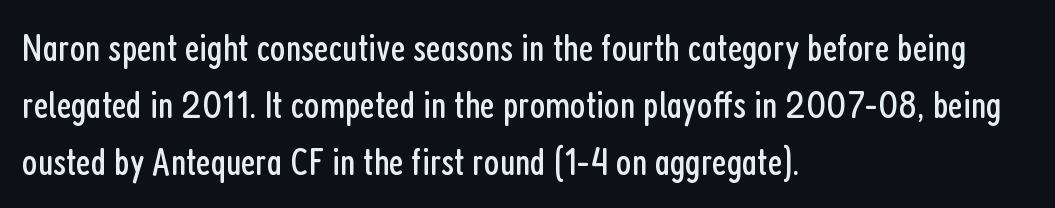
Weight: in the light-to-regular range. Vertically, the passage feels balanced, rows spaced as you'd expect. Character widths vary here, with narrow letters taking less room than wide ones. Unlike a traditional serif, this face leaves its strokes unadorned.
